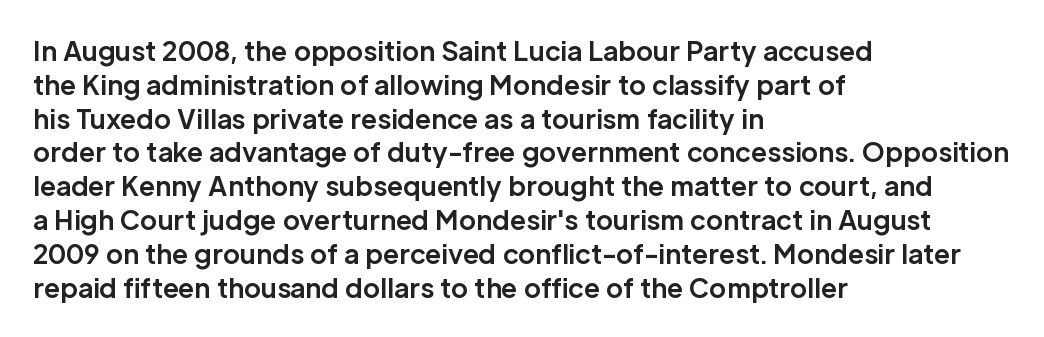
The image shows 26 px bold type, upright; set left-aligned, normal line spacing (1.3x), normal letter spacing, not underlined.
